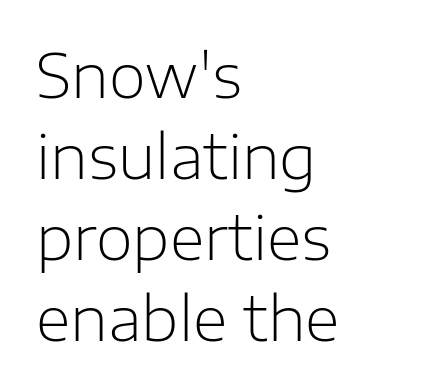
The image shows 60 px light sans-serif type, upright; set left-aligned, normal line spacing (1.35x), normal letter spacing, not underlined; low stroke contrast and a medium x-height.
